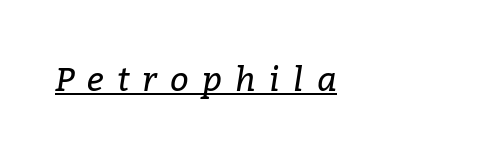
The font family rendered here belongs to the serif group. Emphasis is given by a line drawn under the lettering. Stem width sits at or under what a default text font uses. Loose tracking; the words dissolve into strings of separated letters. Note the varied advance widths — an 'i' is clearly narrower than an 'm'.
